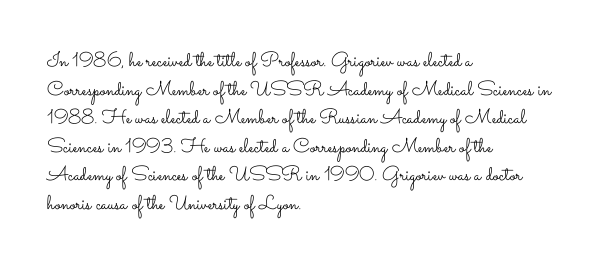
{"bold": "no", "underline": "no", "align": "left", "line_spacing": "normal", "line_spacing_ratio": 1.43, "letter_spacing": "normal", "letter_spacing_em": 0.0, "glyph_px": 20}
